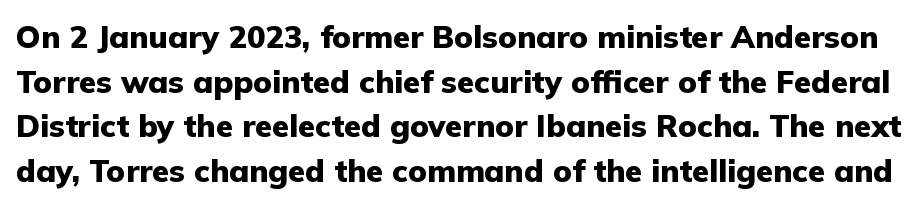
The area under the type is left untouched. The typography opts for an upright posture over an oblique one. Each letter keeps its own natural width here, so spacing adapts to shape. Here the glyphs are tracked normally, forming tight word shapes. On the weight axis this lands at bold, roughly 700.
